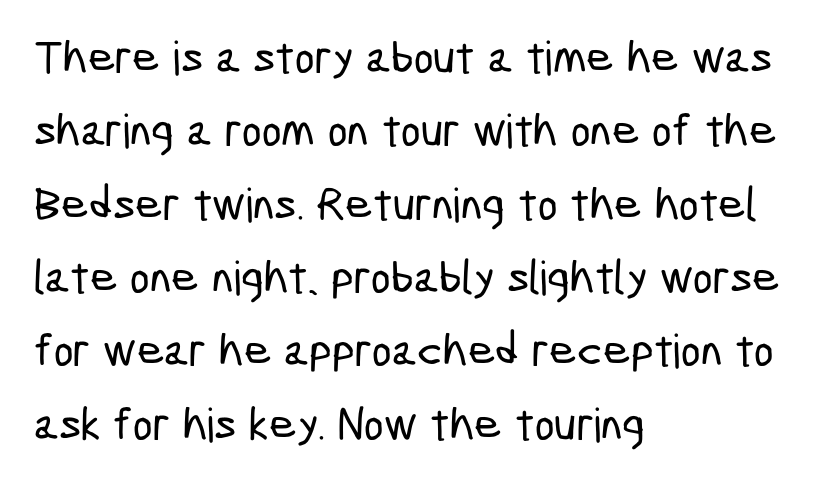
Bare-footed words on every line. Nobody touched the tracking dial on this one. The designer went with a sans here, leaving each stem footless. Short and long lines alike share a common starting point at left. Leading matches the norm, producing a regular column.
